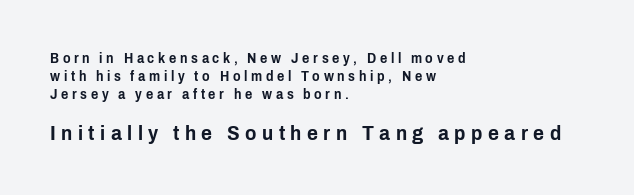
The image shows 21 px text type, upright; set left-aligned, normal line spacing (1.29x), unusually wide letter spacing (+0.26 em), not underlined; the second (bottom) block is 1.5x larger.
